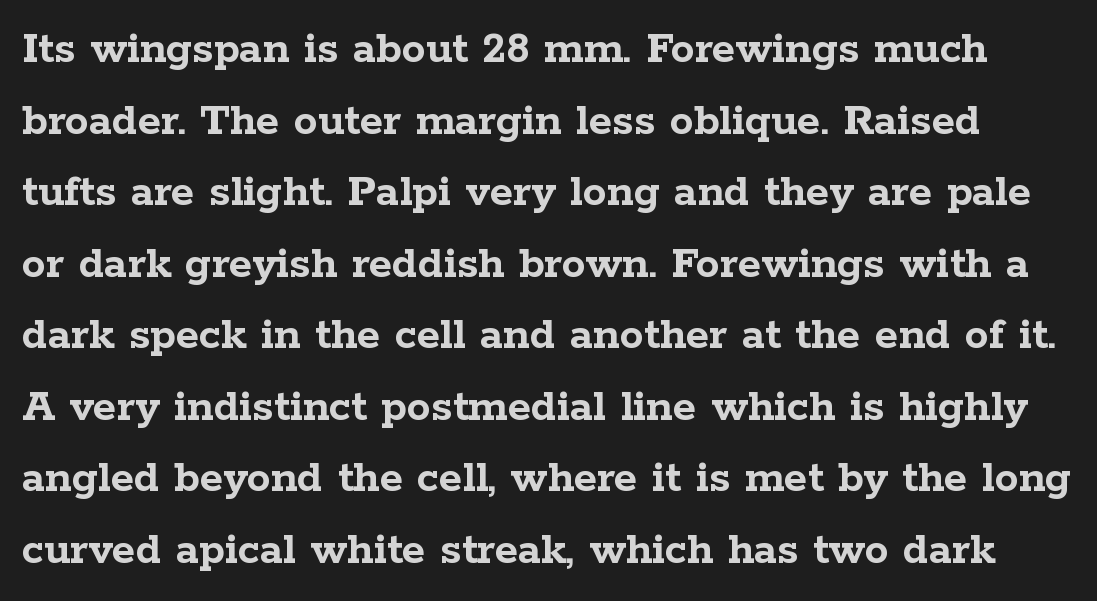
The image shows 48 px semibold, wide serif type, upright; set normal line spacing (1.49x), normal letter spacing, not underlined; low stroke contrast and a medium x-height.
